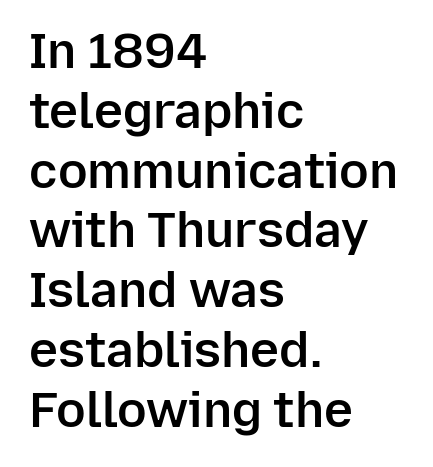
The image shows 49 px semibold sans-serif type, upright; set left-aligned, line spacing 1.22x, normal letter spacing, not underlined; low stroke contrast and a medium x-height.
